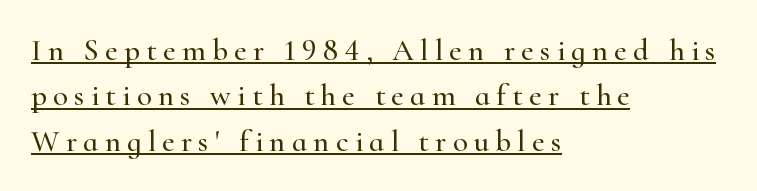
Q: Is the text italic (slanted)? A: No, it is upright.
Q: Is the typeface a serif or a sans-serif typeface? A: Serif.
Q: Is the text underlined? A: Yes.
Q: How is the paragraph aligned? A: Left-aligned.
Q: Is the spacing between letters normal or unusually wide? A: Unusually wide.
Q: Is the spacing between lines tight, normal or loose? A: Normal.
Q: Width (condensed, normal, or wide)? A: Normal.
Q: Stroke contrast? A: High.
Q: x-height? A: Small.
Q: Monospaced? A: No.
